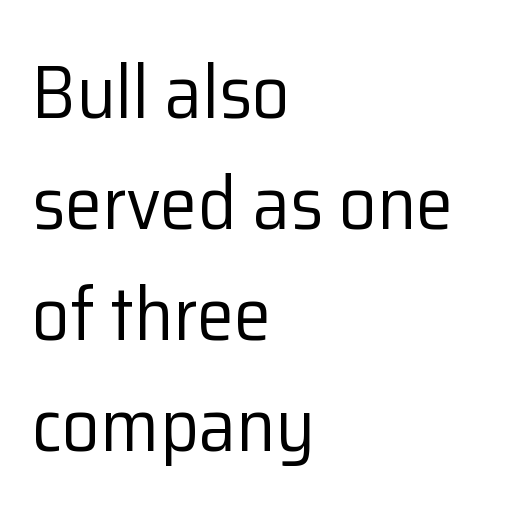
Q: Is the text bold? A: No.
Q: Is the text italic (slanted)? A: No, it is upright.
Q: Is the typeface a serif or a sans-serif typeface? A: Sans-serif.
Q: Is the text underlined? A: No.
Q: How is the paragraph aligned? A: Left-aligned.
Q: Is the spacing between letters normal or unusually wide? A: Normal.
Q: Is the spacing between lines tight, normal or loose? A: Normal.
Q: Width (condensed, normal, or wide)? A: Normal.
Q: Stroke contrast? A: Low.
Q: x-height? A: Medium.
Q: Monospaced? A: No.
